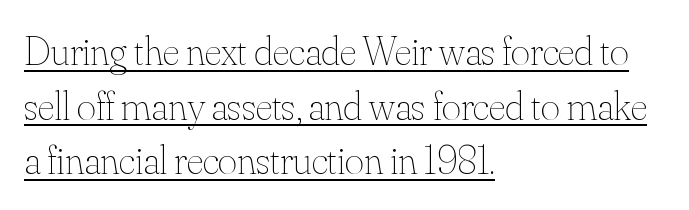
The image shows 41 px thin type, upright; set left-aligned, normal line spacing (1.33x), normal letter spacing, underlined; medium stroke contrast and a small x-height.
